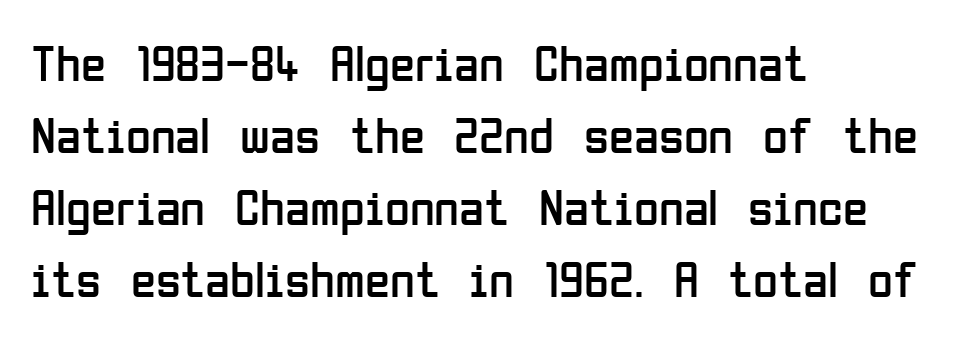
Q: Is the text bold? A: No.
Q: Is the text italic (slanted)? A: No, it is upright.
Q: Is the typeface a serif or a sans-serif typeface? A: Sans-serif.
Q: Is the text underlined? A: No.
Q: How is the paragraph aligned? A: Left-aligned.
Q: Is the spacing between letters normal or unusually wide? A: Normal.
Q: Is the spacing between lines tight, normal or loose? A: Normal.
Q: Width (condensed, normal, or wide)? A: Condensed.
Q: Stroke contrast? A: Low.
Q: x-height? A: Medium.
Q: Monospaced? A: No.
